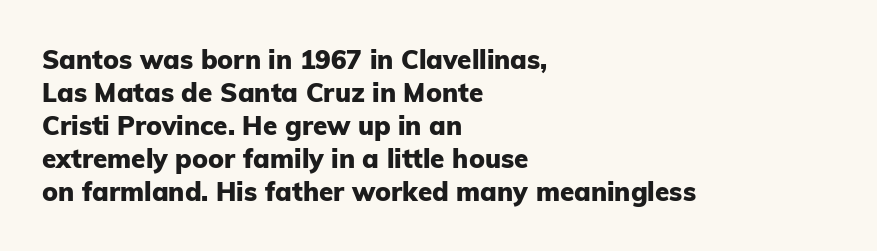
{"italic": "no", "bold": "yes", "underline": "no", "align": "left", "line_spacing": "normal", "line_spacing_ratio": 1.27, "letter_spacing": "normal", "letter_spacing_em": 0.0, "glyph_px": 26}
